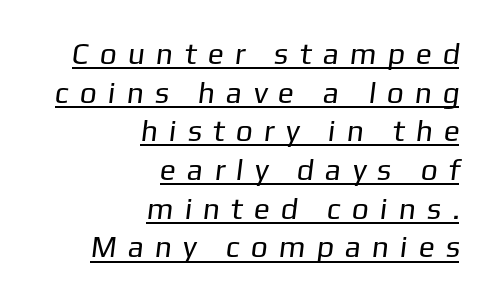
The image shows 30 px regular-weight sans-serif type; set right-aligned, normal line spacing (1.29x), unusually wide letter spacing (+0.44 em), underlined; low stroke contrast and a medium x-height.
